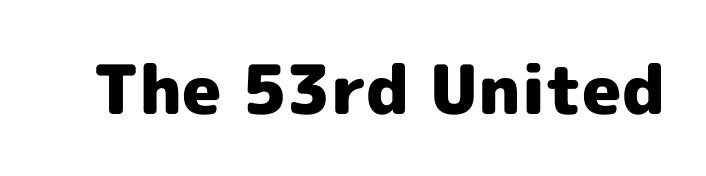
The passage shown is not underscored anywhere. Examine the stroke ends and you'll find no serifs. The lettering stays uniformly vertical, giving the passage a roman look. Think of a printed novel: that variable character pitch is what you see here. Between one letter and the next there's only the usual sliver of space. These lines carry a lot of weight — the face is fully bold.
